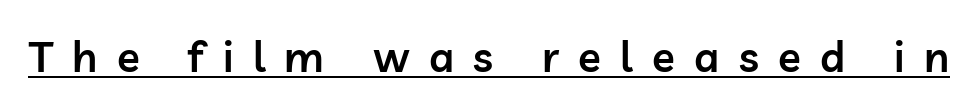
The image shows 42 px semibold sans-serif type, upright; set unusually wide letter spacing (+0.46 em), underlined; low stroke contrast and a medium x-height.
